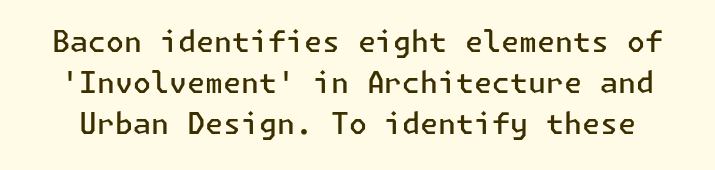
The image shows 29 px semibold sans-serif type, upright; set normal line spacing (1.41x), normal letter spacing, not underlined; low stroke contrast and a medium x-height.
